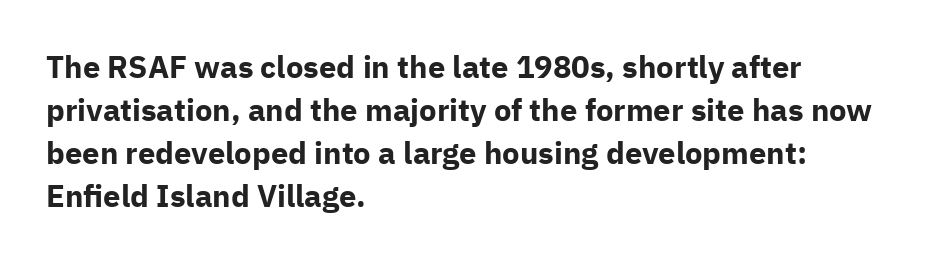
The image shows 31 px bold sans-serif type, upright; set left-aligned, normal line spacing (1.39x), normal letter spacing, not underlined; low stroke contrast and a medium x-height.
